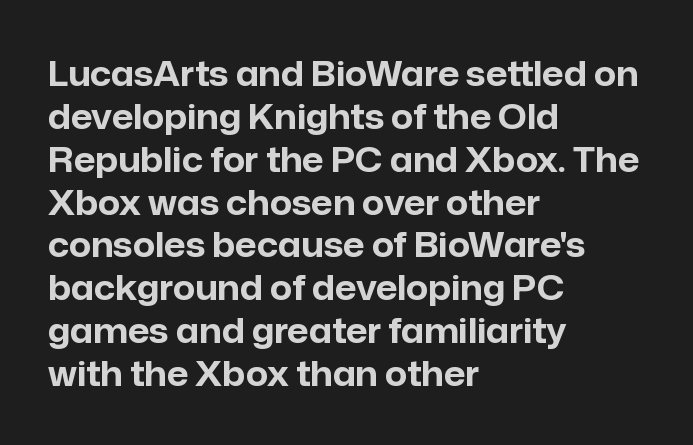
Q: Is the text bold? A: Yes.
Q: Is the text italic (slanted)? A: No, it is upright.
Q: Is the typeface a serif or a sans-serif typeface? A: Sans-serif.
Q: Is the text underlined? A: No.
Q: How is the paragraph aligned? A: Left-aligned.
Q: Is the spacing between letters normal or unusually wide? A: Normal.
Q: Is the spacing between lines tight, normal or loose? A: Normal.
Q: Width (condensed, normal, or wide)? A: Normal.
Q: Stroke contrast? A: Low.
Q: x-height? A: Medium.
Q: Monospaced? A: No.
